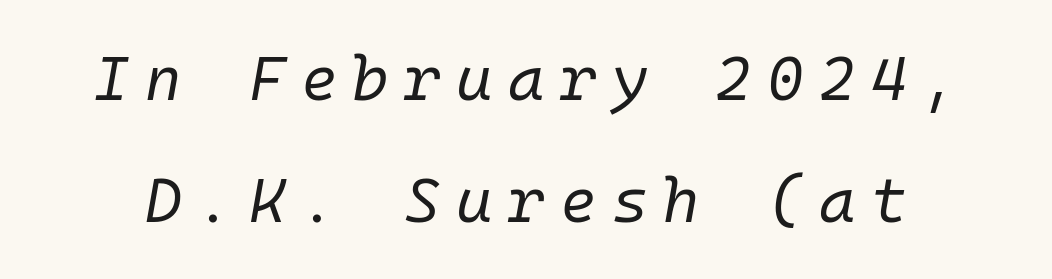
Q: Is the text bold? A: No.
Q: Is the text italic (slanted)? A: Yes, it leans right by about 10 degrees.
Q: Is the text underlined? A: No.
Q: Is the spacing between letters normal or unusually wide? A: Unusually wide.
Q: Is the spacing between lines tight, normal or loose? A: Loose.
Q: Width (condensed, normal, or wide)? A: Normal.
Q: Stroke contrast? A: Low.
Q: x-height? A: Medium.
Q: Monospaced? A: Yes.
